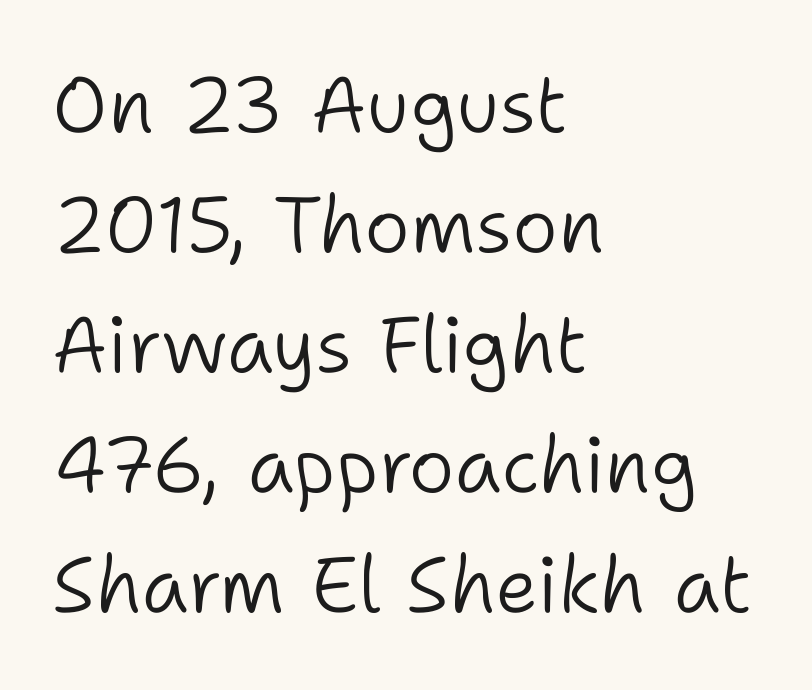
The image shows 78 px light sans-serif type, upright; set left-aligned, normal line spacing (1.54x), normal letter spacing, not underlined; low stroke contrast and a medium x-height.
